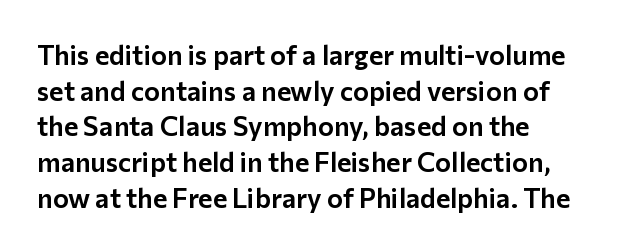
Q: Is the text italic (slanted)? A: No, it is upright.
Q: Is the text underlined? A: No.
Q: How is the paragraph aligned? A: Left-aligned.
Q: Is the spacing between letters normal or unusually wide? A: Normal.
Q: Is the spacing between lines tight, normal or loose? A: Normal.
